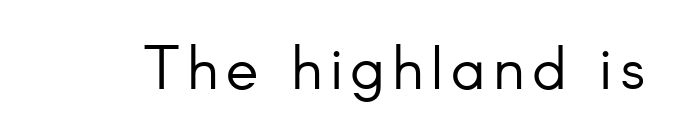
Q: Is the text bold? A: No.
Q: Is the text italic (slanted)? A: No, it is upright.
Q: Is the typeface a serif or a sans-serif typeface? A: Sans-serif.
Q: Is the text underlined? A: No.
Q: Width (condensed, normal, or wide)? A: Normal.
Q: Stroke contrast? A: Low.
Q: x-height? A: Small.
Q: Monospaced? A: No.
